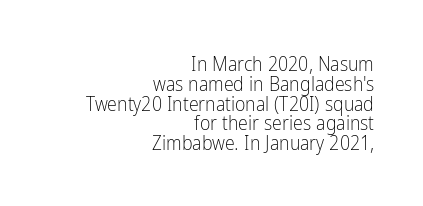
The image shows 20 px text type, upright; set right-aligned, tight line spacing (0.99x), normal letter spacing, not underlined.
